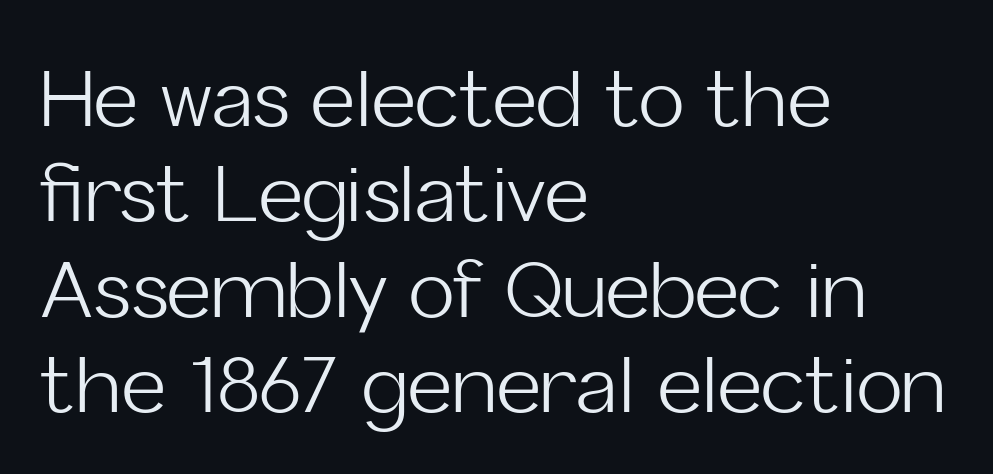
Observe the ordinary spacing: letters are neighbours, not strangers. Typeset ragged right — the left edge is the straight one. You could not count columns in this text — the font is proportionally spaced. Check where the strokes stop: nothing finishes them off — pure sans. Style check: upright.
